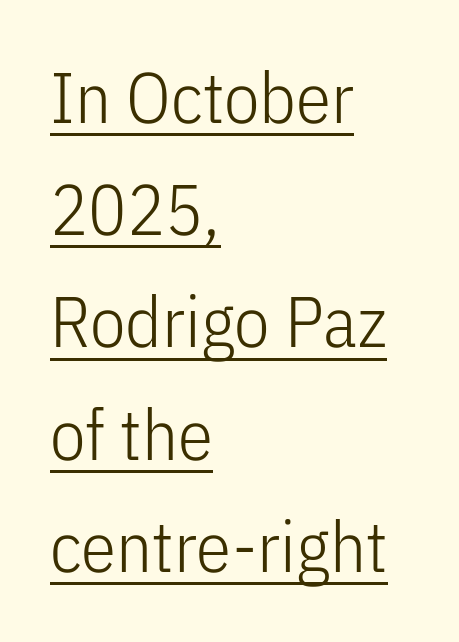
Q: Is the text bold? A: No.
Q: Is the text italic (slanted)? A: No, it is upright.
Q: Is the typeface a serif or a sans-serif typeface? A: Sans-serif.
Q: Is the text underlined? A: Yes.
Q: How is the paragraph aligned? A: Left-aligned.
Q: Is the spacing between letters normal or unusually wide? A: Normal.
Q: Is the spacing between lines tight, normal or loose? A: Normal.
Q: Width (condensed, normal, or wide)? A: Condensed.
Q: Stroke contrast? A: Low.
Q: x-height? A: Medium.
Q: Monospaced? A: No.
